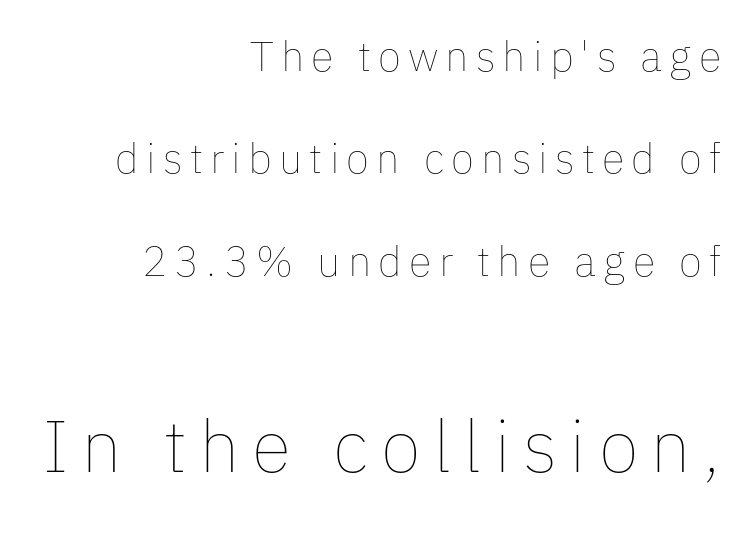
Q: Is the text bold? A: No.
Q: Is the text italic (slanted)? A: No, it is upright.
Q: Is the text underlined? A: No.
Q: How is the paragraph aligned? A: Right-aligned.
Q: Is the spacing between lines tight, normal or loose? A: Loose.
Q: Which block of text is set in a larger size, the first (top) or the second (bottom)? A: The second (bottom) one.
Q: Width (condensed, normal, or wide)? A: Normal.
Q: Stroke contrast? A: Low.
Q: x-height? A: Medium.
Q: Monospaced? A: No.
